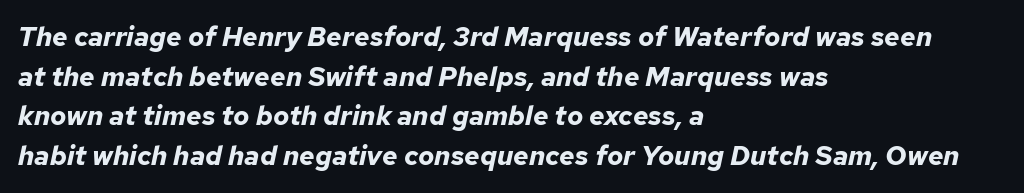
{"italic": "yes", "lean": "right", "slant_degrees": 12, "bold": "yes", "underline": "no", "align": "left", "line_spacing": "normal", "line_spacing_ratio": 1.47, "letter_spacing": "normal", "letter_spacing_em": 0.0, "glyph_px": 27}
